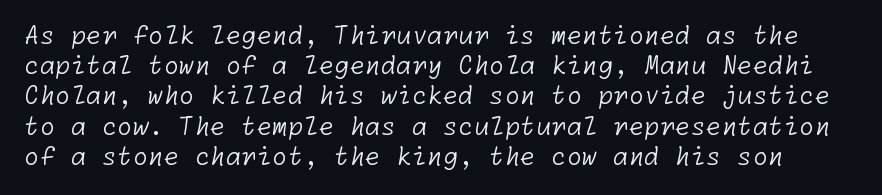
Q: Is the text bold? A: No.
Q: Is the text underlined? A: No.
Q: Is the spacing between letters normal or unusually wide? A: Normal.
